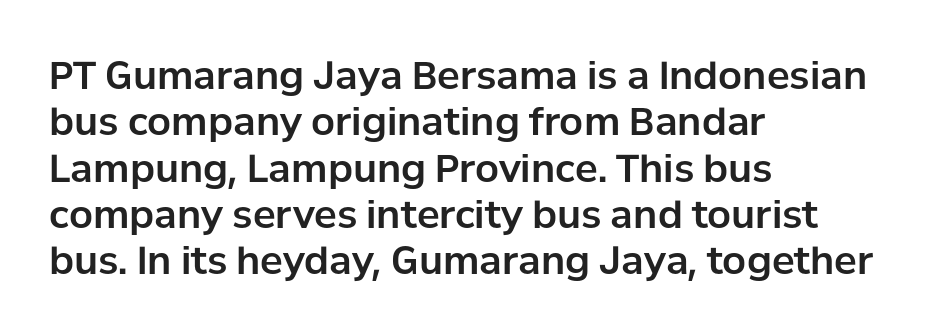
The specimen omits any rule beneath the text block's lines. Reading down the block, your eye returns to a fixed left position each line. The letters advance in unequal steps, a hallmark of proportional type. Observe the ordinary spacing: letters are neighbours, not strangers. Nope, not italic — everything's standing straight. This rendering employs a face without finishing strokes, i.e., a sans-serif.
